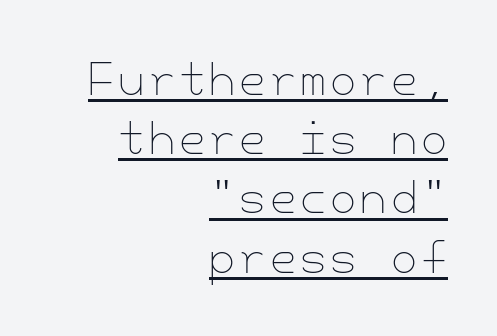
This sample is right-justified, so line beginnings fall wherever the words allow. Unbolded letterforms with no extra heft. Each line of the rendering has a horizontal stroke beneath the glyphs. Line spacing here is normal.
